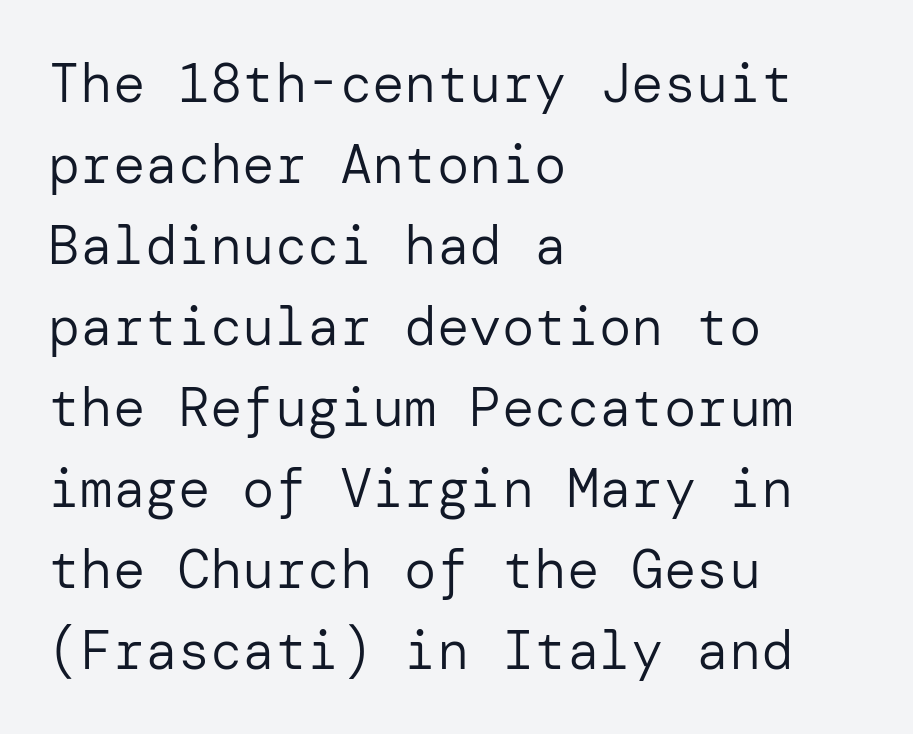
Is there any slant? The stems are plumb. Where is the straight margin? On the left. The string is rendered with underlining switched off. Observe the absence of serifs on each vertical stroke in this sample. The letterforms sit shoulder to shoulder at normal distance. No chunkiness to these letters — they're not bold.
